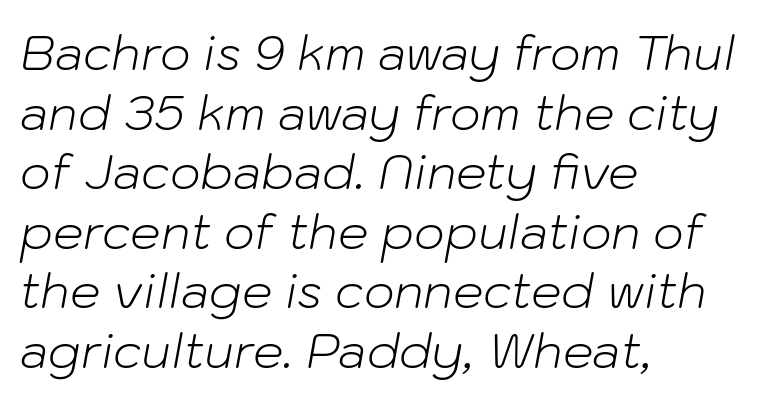
{"italic": "yes", "lean": "right", "slant_degrees": 10, "bold": "no", "weight": "light", "width": "normal", "stroke_contrast": "low", "x_height": "medium", "monospaced": "no", "underline": "no", "align": "left", "line_spacing_ratio": 1.24, "letter_spacing": "normal", "letter_spacing_em": 0.0, "glyph_px": 48}
